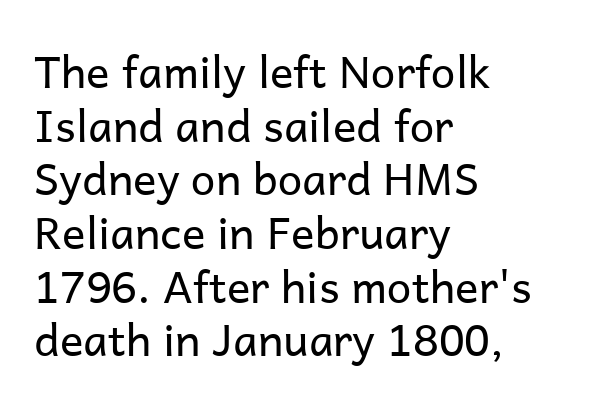
No extra ink here — the face is not bold. Notice how the passage keeps a crisp vertical edge on the left only. These lines are rendered in a variable-pitch font. A bare baseline throughout the passage. A sans-serif font was chosen for this passage. Style check: upright.
